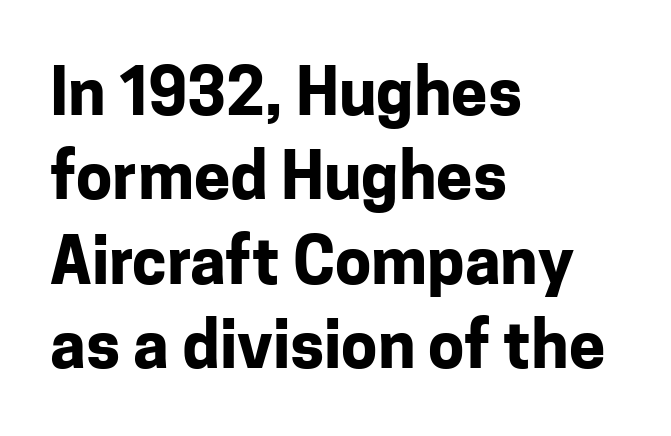
Q: Is the text bold? A: Yes.
Q: Is the text italic (slanted)? A: No, it is upright.
Q: Is the typeface a serif or a sans-serif typeface? A: Sans-serif.
Q: Is the text underlined? A: No.
Q: How is the paragraph aligned? A: Left-aligned.
Q: Is the spacing between letters normal or unusually wide? A: Normal.
Q: Is the spacing between lines tight, normal or loose? A: Normal.
Q: Width (condensed, normal, or wide)? A: Normal.
Q: Stroke contrast? A: Low.
Q: x-height? A: Medium.
Q: Monospaced? A: No.
